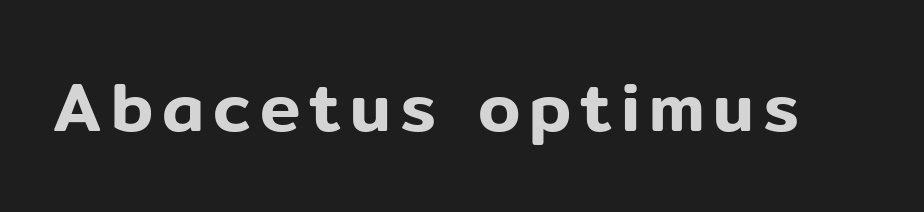
{"serif": "no", "italic": "no", "width": "normal", "stroke_contrast": "low", "x_height": "medium", "monospaced": "no", "underline": "no", "glyph_px": 68}
